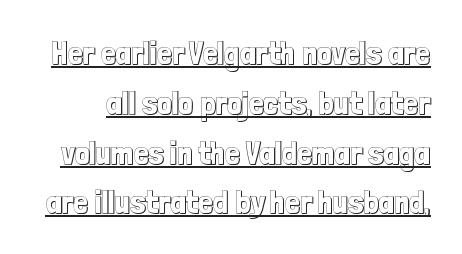
Q: Is the text italic (slanted)? A: No, it is upright.
Q: Is the text underlined? A: Yes.
Q: Is the spacing between letters normal or unusually wide? A: Normal.
Q: Is the spacing between lines tight, normal or loose? A: Normal.
Q: Width (condensed, normal, or wide)? A: Condensed.
Q: x-height? A: Medium.
Q: Monospaced? A: No.
